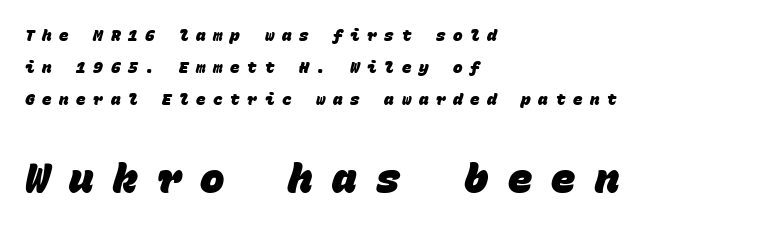
Q: Is the text bold? A: Yes.
Q: Is the typeface a serif or a sans-serif typeface? A: Sans-serif.
Q: Is the text underlined? A: No.
Q: How is the paragraph aligned? A: Left-aligned.
Q: Is the spacing between letters normal or unusually wide? A: Unusually wide.
Q: Is the spacing between lines tight, normal or loose? A: Loose.
Q: Which block of text is set in a larger size, the first (top) or the second (bottom)? A: The second (bottom) one.
Q: Width (condensed, normal, or wide)? A: Normal.
Q: Stroke contrast? A: Low.
Q: x-height? A: Large.
Q: Monospaced? A: Yes.
